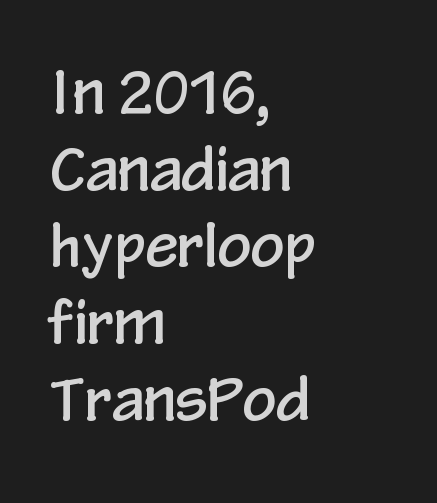
{"serif": "no", "italic": "no", "width": "condensed", "stroke_contrast": "low", "x_height": "medium", "monospaced": "no", "underline": "no", "align": "left", "line_spacing": "normal", "line_spacing_ratio": 1.3, "letter_spacing": "normal", "letter_spacing_em": 0.0, "glyph_px": 59}
